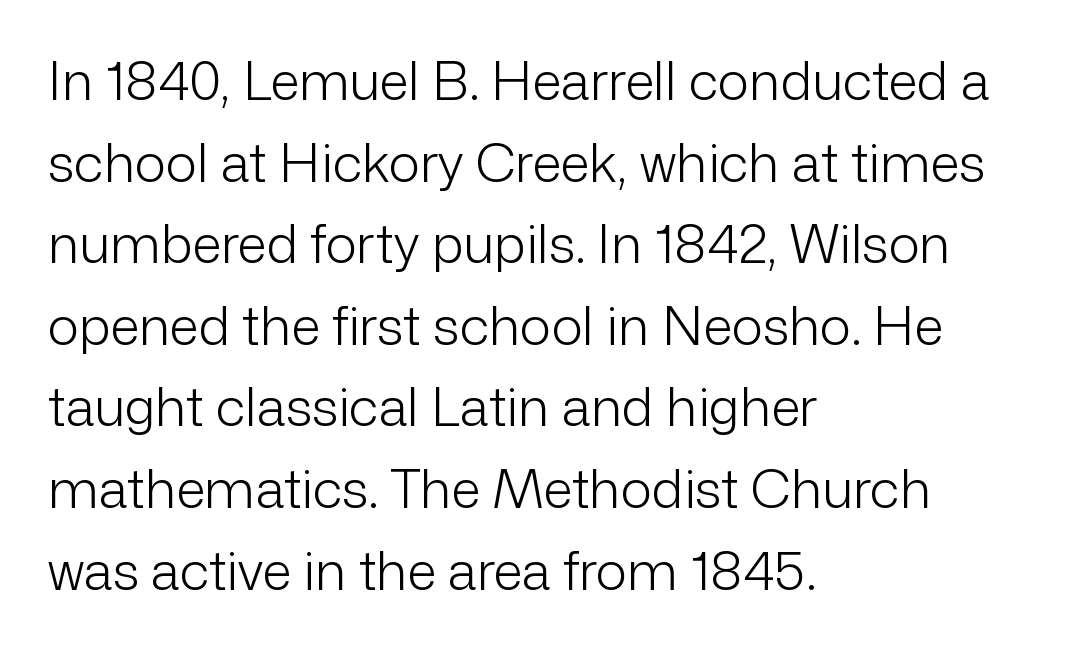
Q: Is the text bold? A: No.
Q: Is the text italic (slanted)? A: No, it is upright.
Q: Is the typeface a serif or a sans-serif typeface? A: Sans-serif.
Q: Is the text underlined? A: No.
Q: How is the paragraph aligned? A: Left-aligned.
Q: Is the spacing between letters normal or unusually wide? A: Normal.
Q: Is the spacing between lines tight, normal or loose? A: Normal.
Q: Width (condensed, normal, or wide)? A: Normal.
Q: Stroke contrast? A: Low.
Q: x-height? A: Medium.
Q: Monospaced? A: No.
